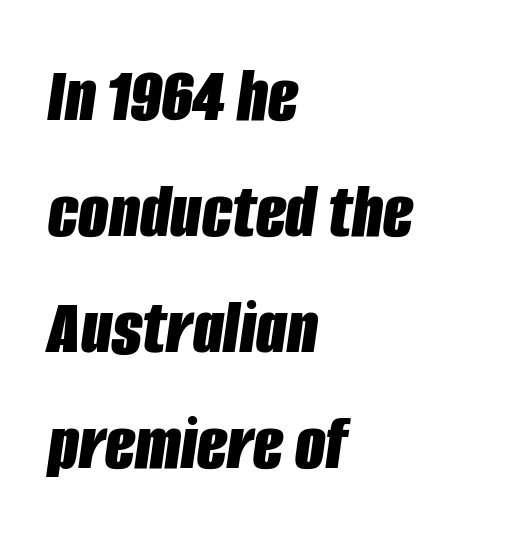
Q: Is the text bold? A: Yes.
Q: Is the text italic (slanted)? A: Yes, it leans right by about 8 degrees.
Q: Is the text underlined? A: No.
Q: How is the paragraph aligned? A: Left-aligned.
Q: Is the spacing between letters normal or unusually wide? A: Normal.
Q: Is the spacing between lines tight, normal or loose? A: Normal.
Q: Width (condensed, normal, or wide)? A: Condensed.
Q: Stroke contrast? A: Low.
Q: x-height? A: Large.
Q: Monospaced? A: No.
